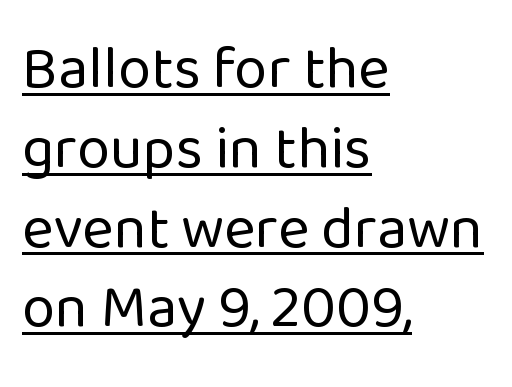
{"serif": "no", "italic": "no", "bold": "no", "weight": "regular", "width": "normal", "stroke_contrast": "low", "x_height": "medium", "monospaced": "no", "underline": "yes", "align": "left", "line_spacing": "normal", "line_spacing_ratio": 1.33, "letter_spacing": "normal", "letter_spacing_em": 0.0, "glyph_px": 60}
